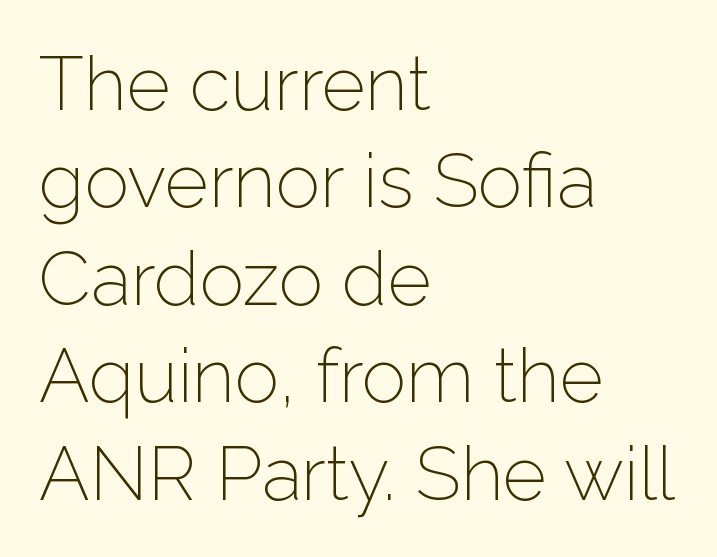
Q: Is the text bold? A: No.
Q: Is the text italic (slanted)? A: No, it is upright.
Q: Is the typeface a serif or a sans-serif typeface? A: Sans-serif.
Q: Is the text underlined? A: No.
Q: How is the paragraph aligned? A: Left-aligned.
Q: Is the spacing between letters normal or unusually wide? A: Normal.
Q: Is the spacing between lines tight, normal or loose? A: Normal.
Q: Width (condensed, normal, or wide)? A: Normal.
Q: Stroke contrast? A: Low.
Q: x-height? A: Medium.
Q: Monospaced? A: No.
